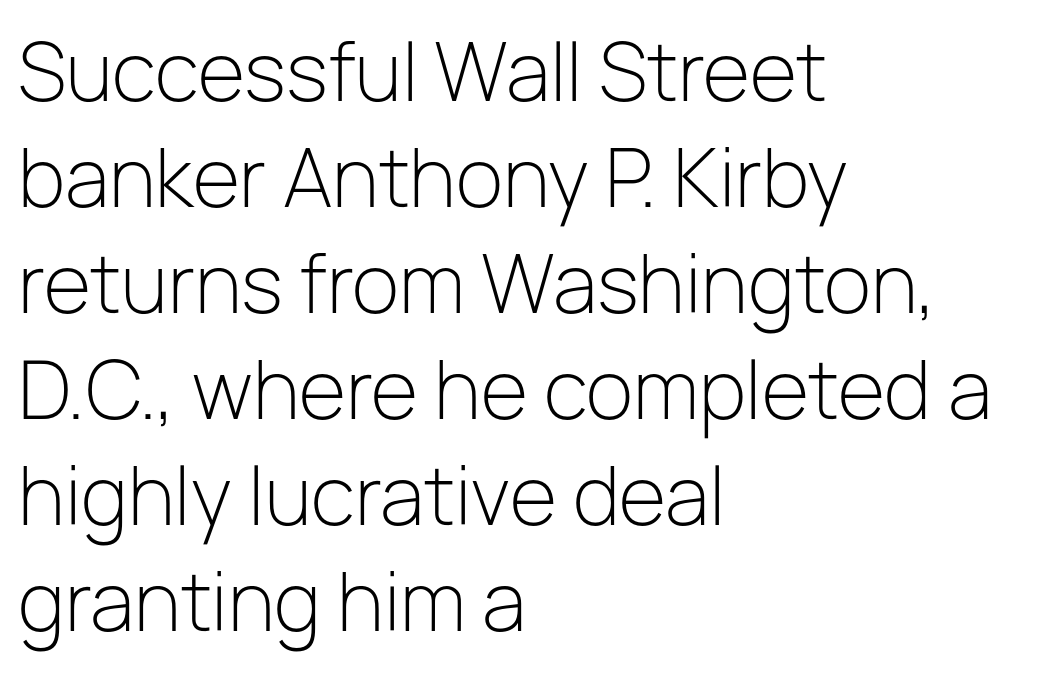
What kind of face is this? One without serifs — a sans. This rendering leaves character spacing at its baseline value. No italicization has been applied; the sample stays upright. The passage shown is typed in a proportional face where columns would drift.
